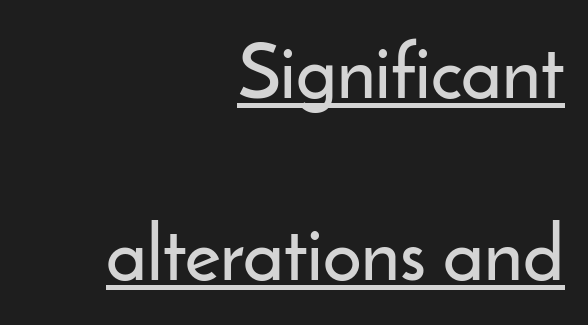
Honestly, the rows look like they've been pulled way apart. All the whitespace from short lines collects on the left. Each letter keeps its own natural width here, so spacing adapts to shape. Letterform terminals end flat and unadorned throughout the passage. Quick note: underline on. Ordinary non-slanted type is in use.
